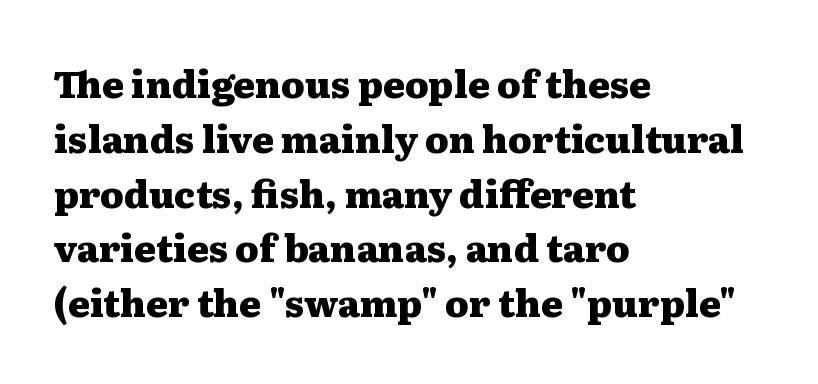
The image shows 37 px heavy, wide serif type, upright; set left-aligned, normal line spacing (1.48x), normal letter spacing, not underlined; medium stroke contrast and a medium x-height.
